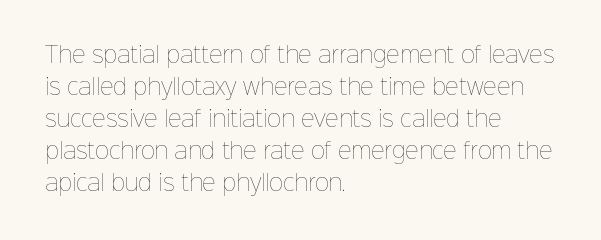
Vertical strokes here are truly vertical. The paragraph has a hard left edge and a soft right edge. The rendering uses a moderate line-height, typical for paragraphs. The cut favours lightness, reaching ordinary text weight at its darkest.
